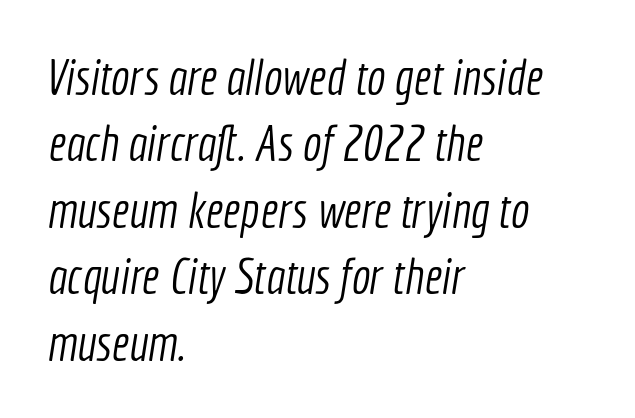
The characters are drawn with everyday or finer stroke widths. The vertical gap from one line to the next is medium. The letters advance in unequal steps, a hallmark of proportional type. The text block is weighted toward the left margin, trailing off unevenly rightward. Standard letterfit; no display-style spreading of the glyphs.
